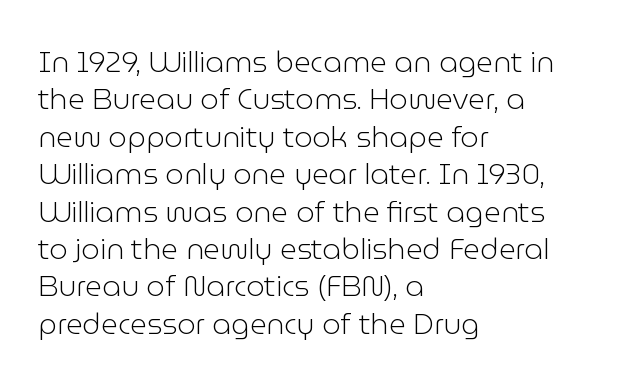
{"serif": "no", "italic": "no", "bold": "no", "weight": "light", "width": "normal", "stroke_contrast": "low", "x_height": "medium", "monospaced": "no", "underline": "no", "align": "left", "line_spacing": "normal", "line_spacing_ratio": 1.29, "letter_spacing": "normal", "letter_spacing_em": 0.0, "glyph_px": 29}
